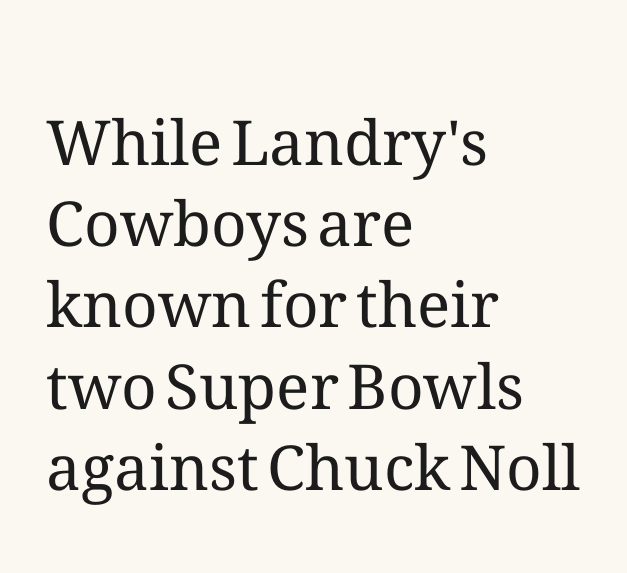
{"italic": "no", "bold": "no", "weight": "regular", "width": "normal", "stroke_contrast": "medium", "x_height": "medium", "monospaced": "no", "underline": "no", "align": "left", "line_spacing": "normal", "line_spacing_ratio": 1.31, "letter_spacing": "normal", "letter_spacing_em": 0.0, "glyph_px": 62}
